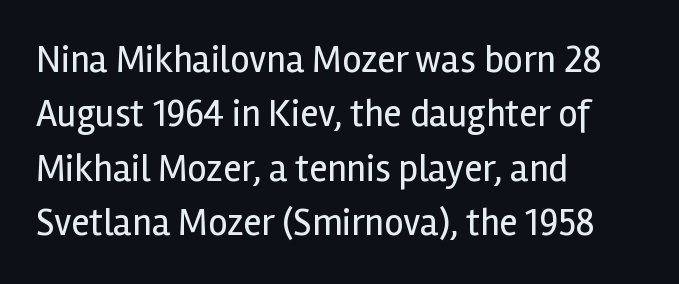
The image shows 38 px regular-weight sans-serif type, upright; set left-aligned, normal line spacing (1.43x), normal letter spacing, not underlined; a medium x-height.
